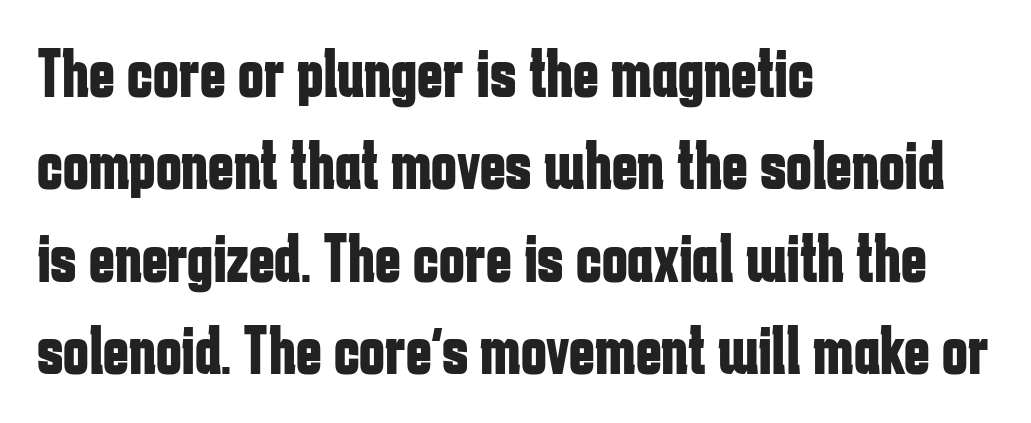
The image shows 69 px bold, condensed sans-serif type, upright; set left-aligned, normal line spacing (1.34x), normal letter spacing, not underlined; low stroke contrast and a medium x-height.
